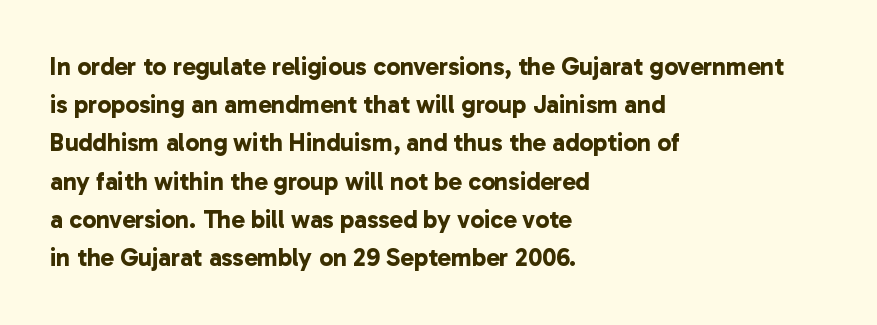
{"bold": "yes", "underline": "no", "align": "left", "line_spacing": "normal", "line_spacing_ratio": 1.53, "letter_spacing": "normal", "letter_spacing_em": 0.0, "glyph_px": 25}
